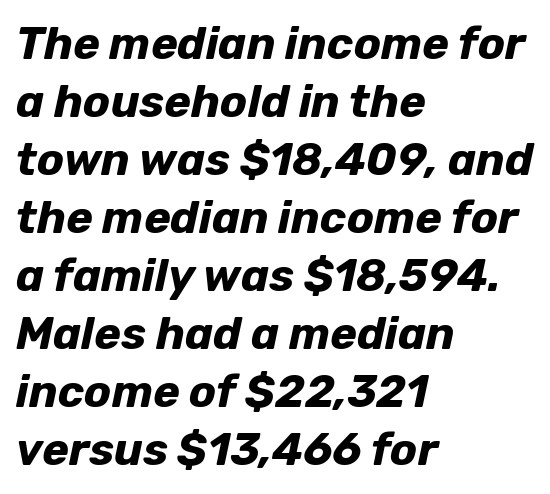
{"italic": "yes", "lean": "right", "slant_degrees": 12, "bold": "yes", "weight": "bold", "width": "normal", "stroke_contrast": "low", "x_height": "medium", "monospaced": "no", "underline": "no", "align": "left", "line_spacing": "normal", "line_spacing_ratio": 1.29, "letter_spacing": "normal", "letter_spacing_em": 0.0, "glyph_px": 45}
